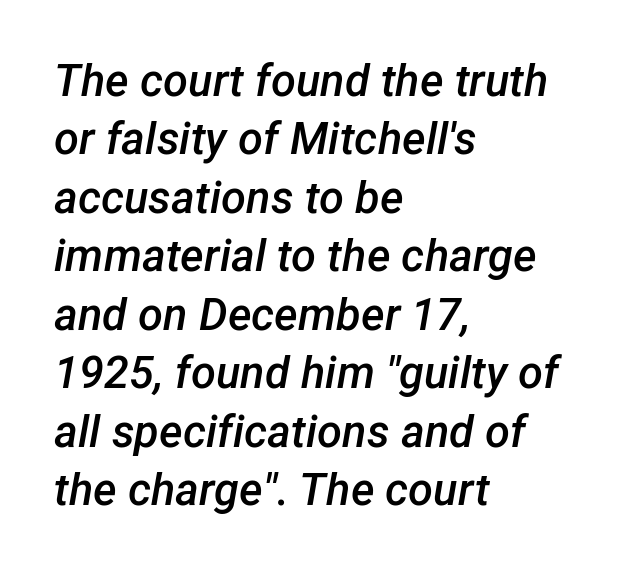
One-word summary of the alignment: left. Character widths vary here, with narrow letters taking less room than wide ones. Check under the words: just untouched page. Quick note: interline space is typical.
